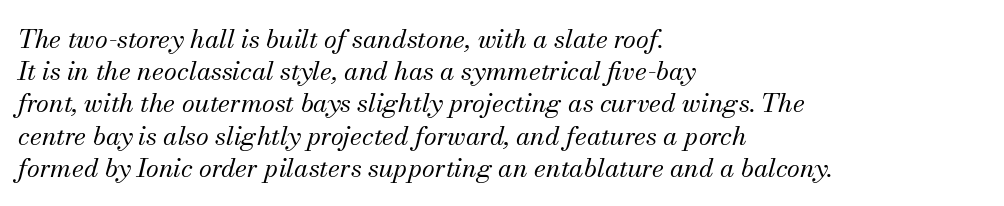
The image shows 26 px text type, italic (leaning right); set left-aligned, line spacing 1.24x, normal letter spacing, not underlined.
